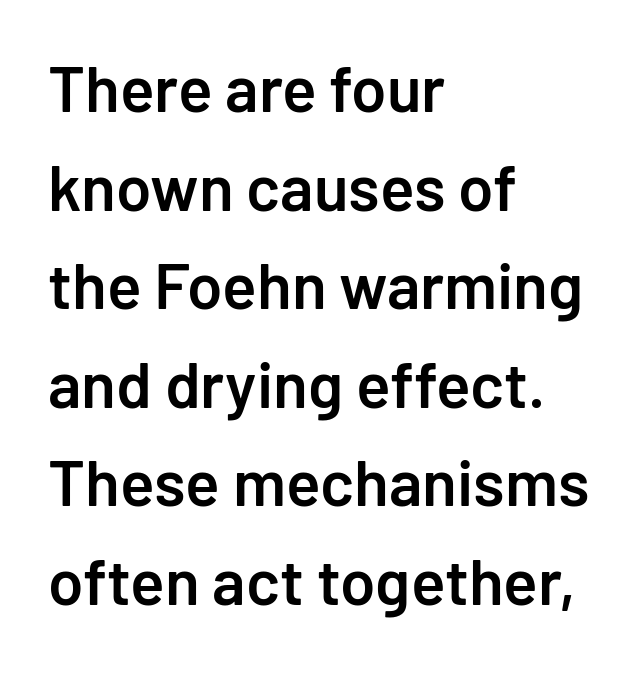
Q: Is the text bold? A: Semi-bold.
Q: Is the text italic (slanted)? A: No, it is upright.
Q: Is the typeface a serif or a sans-serif typeface? A: Sans-serif.
Q: Is the text underlined? A: No.
Q: How is the paragraph aligned? A: Left-aligned.
Q: Is the spacing between letters normal or unusually wide? A: Normal.
Q: Is the spacing between lines tight, normal or loose? A: Normal.
Q: Width (condensed, normal, or wide)? A: Normal.
Q: Stroke contrast? A: Low.
Q: x-height? A: Medium.
Q: Monospaced? A: No.
